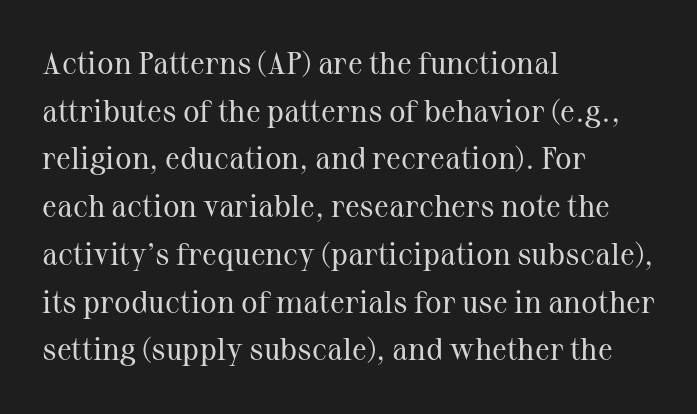
Q: Is the text bold? A: No.
Q: Is the text italic (slanted)? A: No, it is upright.
Q: Is the typeface a serif or a sans-serif typeface? A: Serif.
Q: Is the text underlined? A: No.
Q: How is the paragraph aligned? A: Left-aligned.
Q: Is the spacing between letters normal or unusually wide? A: Normal.
Q: Is the spacing between lines tight, normal or loose? A: Normal.
Q: Width (condensed, normal, or wide)? A: Normal.
Q: Stroke contrast? A: Medium.
Q: x-height? A: Medium.
Q: Monospaced? A: No.
